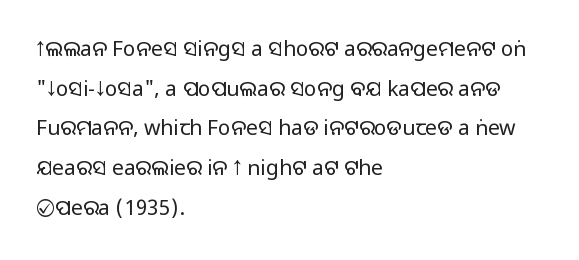
All the whitespace from short lines collects on the right. Inter-character spacing is left at the font's built-in metrics. If you drew a line through each stem, it would be perfectly vertical. Descenders hang freely into open space. On a weight scale, this lands at 450 or below.
